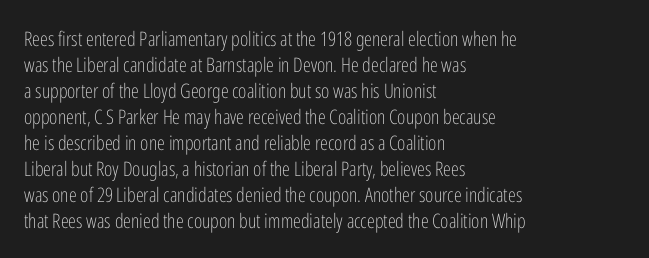
Q: Is the text bold? A: No.
Q: Is the text italic (slanted)? A: No, it is upright.
Q: Is the text underlined? A: No.
Q: How is the paragraph aligned? A: Left-aligned.
Q: Is the spacing between letters normal or unusually wide? A: Normal.
Q: Is the spacing between lines tight, normal or loose? A: Normal.
